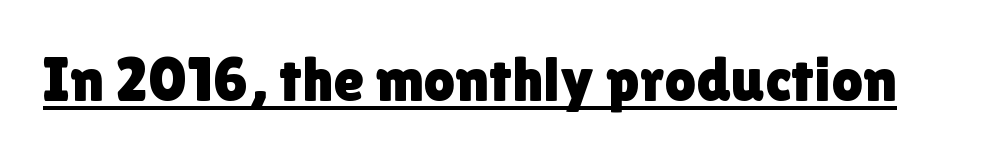
Q: Is the text italic (slanted)? A: No, it is upright.
Q: Is the typeface a serif or a sans-serif typeface? A: Sans-serif.
Q: Is the text underlined? A: Yes.
Q: Is the spacing between letters normal or unusually wide? A: Normal.
Q: Width (condensed, normal, or wide)? A: Normal.
Q: Stroke contrast? A: Low.
Q: x-height? A: Medium.
Q: Monospaced? A: No.
